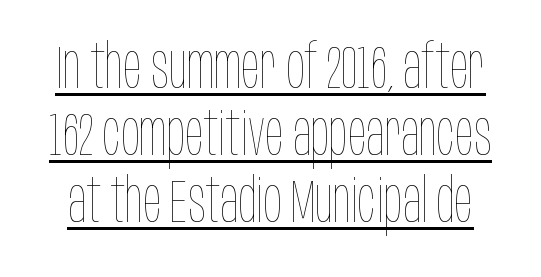
{"italic": "no", "bold": "no", "weight": "thin", "width": "condensed", "stroke_contrast": "low", "x_height": "large", "monospaced": "no", "underline": "yes", "line_spacing": "tight", "line_spacing_ratio": 1.1, "letter_spacing": "normal", "letter_spacing_em": 0.0, "glyph_px": 61}
